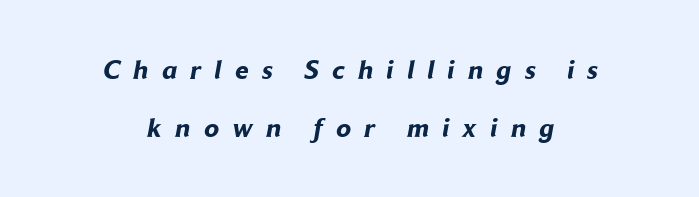
In terms of leading, this rendering errs on the spacious side. Only glyphs here, with clear space below each row. The rendering uses a bold face; every stroke is thick and dark. There is plenty of visible air inserted between adjacent glyphs. Casual observation: everything's sitting right in the middle.
